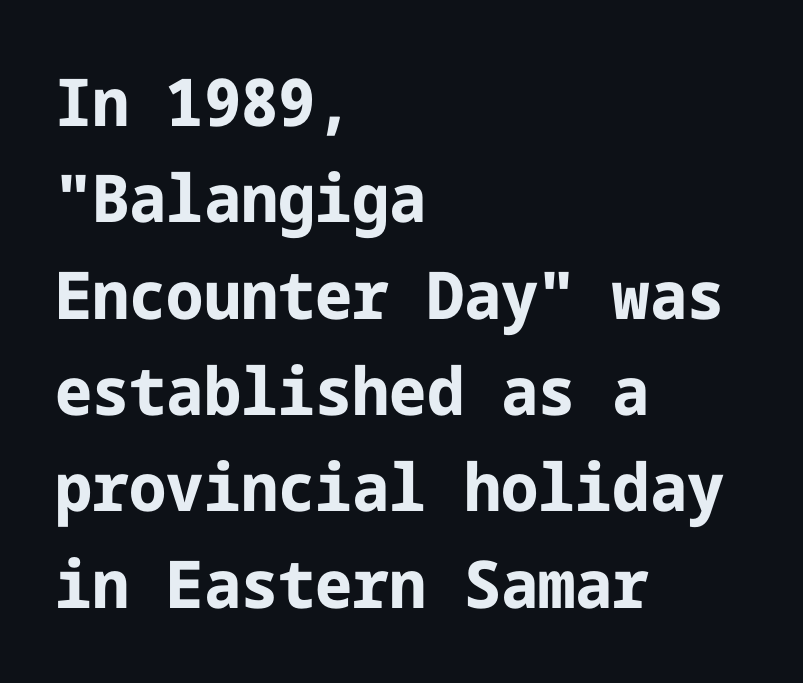
Is the type bold? Yes — the strokes are clearly thick and heavy. These lines stack with their left ends in a neat column. What's the leading like? Ordinary, nothing unusual. This sample uses an upright cut, with every glyph sitting square on the baseline. Letter spacing: default.
